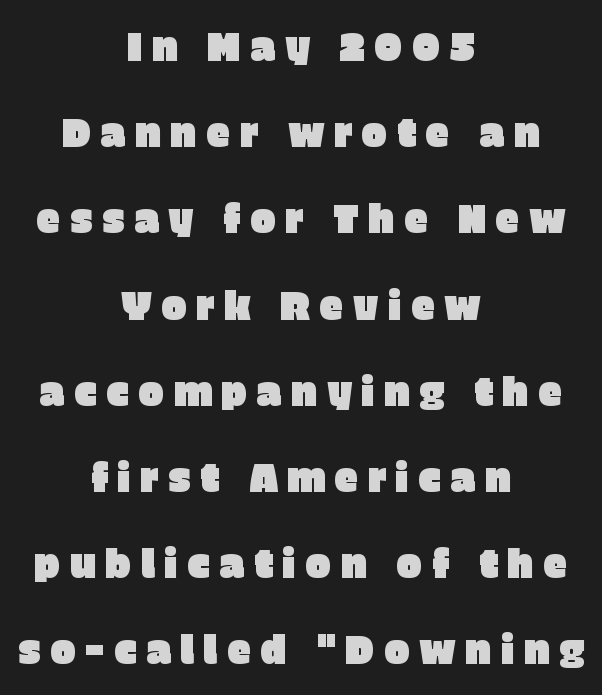
The image shows 39 px sans-serif type, upright; set centered, loose line spacing (2.21x), unusually wide letter spacing (+0.23 em), not underlined; low stroke contrast and a large x-height.
